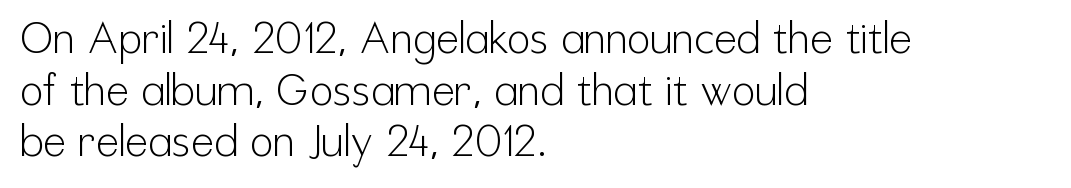
Q: Is the text bold? A: No.
Q: Is the text italic (slanted)? A: No, it is upright.
Q: Is the typeface a serif or a sans-serif typeface? A: Sans-serif.
Q: Is the text underlined? A: No.
Q: How is the paragraph aligned? A: Left-aligned.
Q: Is the spacing between letters normal or unusually wide? A: Normal.
Q: Width (condensed, normal, or wide)? A: Condensed.
Q: Stroke contrast? A: Low.
Q: x-height? A: Medium.
Q: Monospaced? A: No.
